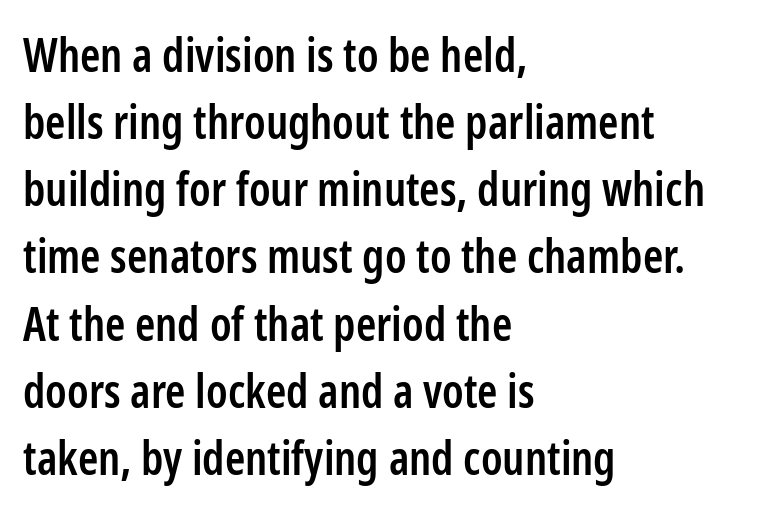
Leading: standard. Line starts are locked; line ends wander. This sample uses plain, unmodified letter spacing. The font is running at a semibold setting, under full bold. Each letter's strokes conclude bluntly, with no projecting serifs.
